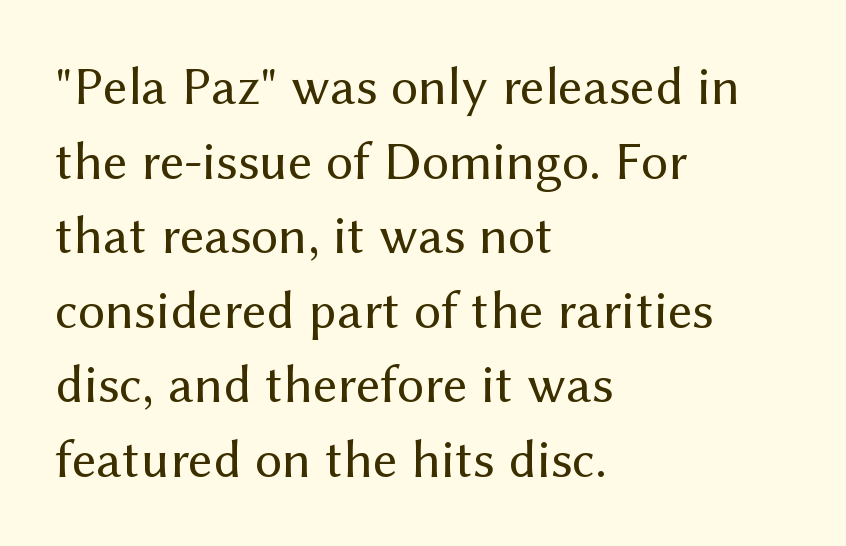
{"serif": "no", "italic": "no", "bold": "no", "weight": "regular", "width": "normal", "stroke_contrast": "medium", "x_height": "medium", "monospaced": "no", "underline": "no", "align": "left", "line_spacing": "normal", "line_spacing_ratio": 1.38, "letter_spacing": "normal", "letter_spacing_em": 0.0, "glyph_px": 54}
